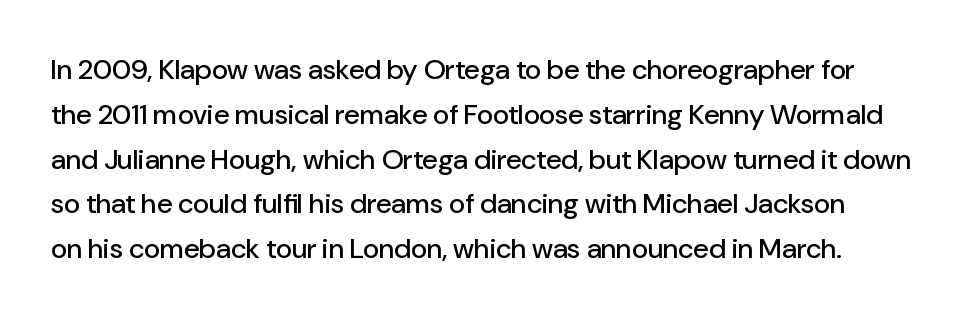
Q: Is the text italic (slanted)? A: No, it is upright.
Q: Is the typeface a serif or a sans-serif typeface? A: Sans-serif.
Q: Is the text underlined? A: No.
Q: Is the spacing between letters normal or unusually wide? A: Normal.
Q: Is the spacing between lines tight, normal or loose? A: Normal.
Q: Width (condensed, normal, or wide)? A: Normal.
Q: Stroke contrast? A: Low.
Q: x-height? A: Medium.
Q: Monospaced? A: No.
